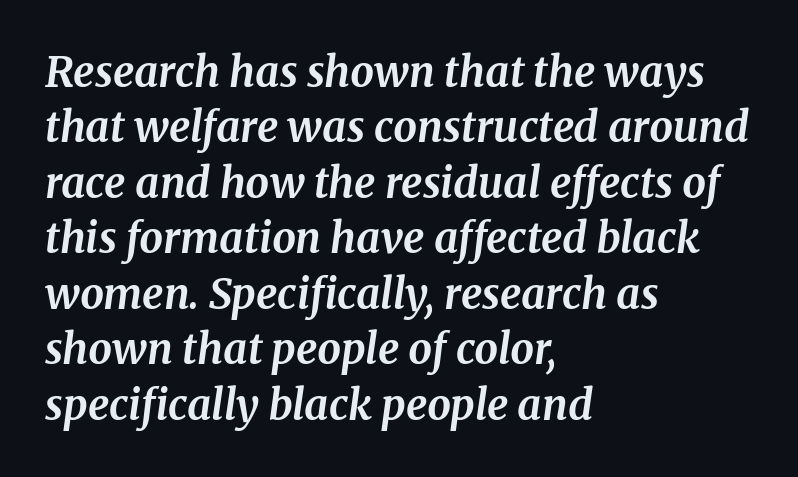
Q: Is the text bold? A: Yes.
Q: Is the text italic (slanted)? A: Yes, it leans right by about 8 degrees.
Q: Is the typeface a serif or a sans-serif typeface? A: Serif.
Q: Is the text underlined? A: No.
Q: How is the paragraph aligned? A: Left-aligned.
Q: Is the spacing between letters normal or unusually wide? A: Normal.
Q: Is the spacing between lines tight, normal or loose? A: Normal.
Q: Width (condensed, normal, or wide)? A: Normal.
Q: Stroke contrast? A: Medium.
Q: x-height? A: Medium.
Q: Monospaced? A: No.
